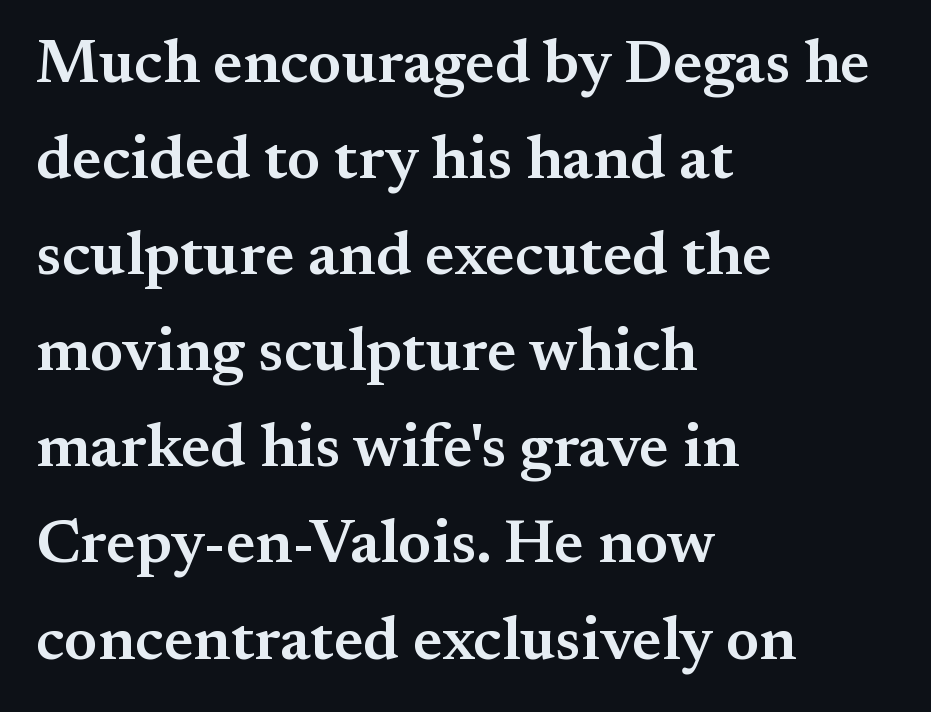
{"serif": "yes", "italic": "no", "bold": "semi", "weight": "semibold", "width": "normal", "stroke_contrast": "medium", "x_height": "small", "monospaced": "no", "underline": "no", "align": "left", "line_spacing": "normal", "line_spacing_ratio": 1.55, "letter_spacing": "normal", "letter_spacing_em": 0.0, "glyph_px": 62}
